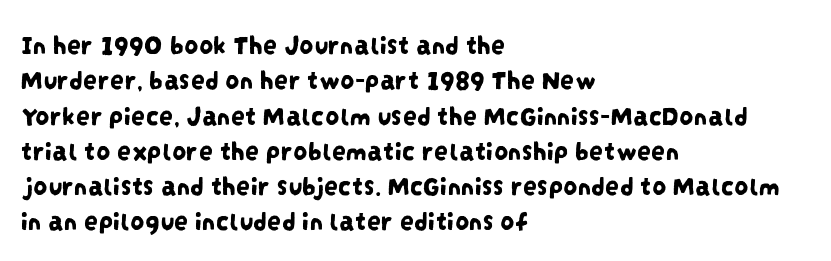
{"serif": "no", "width": "condensed", "stroke_contrast": "low", "x_height": "large", "monospaced": "no", "underline": "no", "align": "left", "line_spacing": "normal", "line_spacing_ratio": 1.26, "letter_spacing": "normal", "letter_spacing_em": 0.0, "glyph_px": 28}
